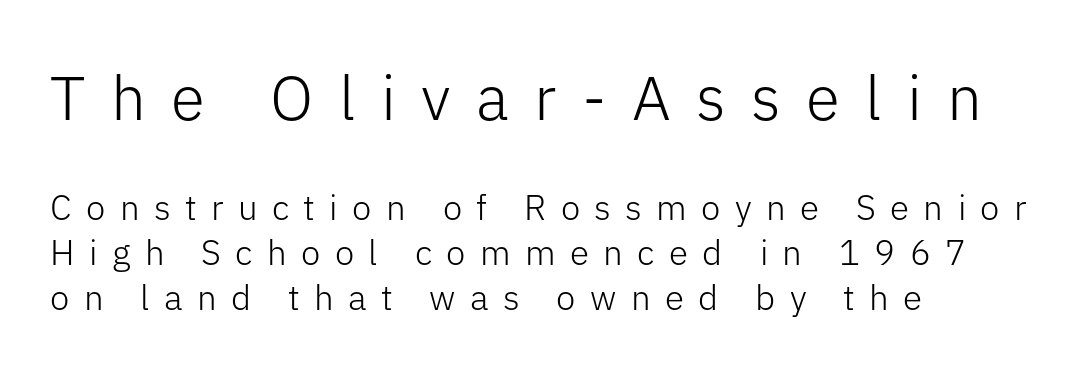
Q: Is the text bold? A: No.
Q: Is the text italic (slanted)? A: No, it is upright.
Q: Is the typeface a serif or a sans-serif typeface? A: Sans-serif.
Q: Is the text underlined? A: No.
Q: How is the paragraph aligned? A: Left-aligned.
Q: Is the spacing between letters normal or unusually wide? A: Unusually wide.
Q: Is the spacing between lines tight, normal or loose? A: Normal.
Q: Which block of text is set in a larger size, the first (top) or the second (bottom)? A: The first (top) one.
Q: Width (condensed, normal, or wide)? A: Normal.
Q: Stroke contrast? A: Low.
Q: x-height? A: Medium.
Q: Monospaced? A: No.
